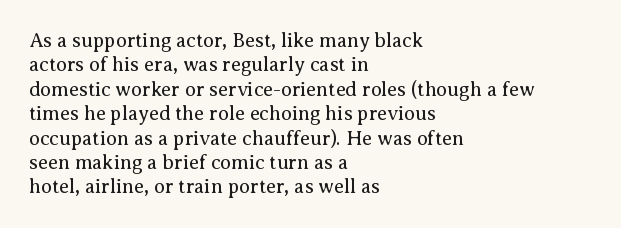
These lines keep a tight, regular rhythm from letter to letter. In CSS terms this would be text-align: left. Weight: in the light-to-regular range. This is roman type, the default non-slanted kind. Decoration check: the copy has no underline.
